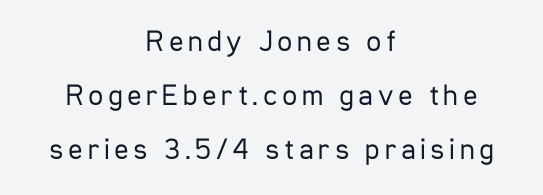
Q: Is the text bold? A: No.
Q: Is the text italic (slanted)? A: No, it is upright.
Q: Is the typeface a serif or a sans-serif typeface? A: Sans-serif.
Q: Is the text underlined? A: No.
Q: How is the paragraph aligned? A: Centered.
Q: Width (condensed, normal, or wide)? A: Condensed.
Q: Stroke contrast? A: Low.
Q: x-height? A: Medium.
Q: Monospaced? A: No.
